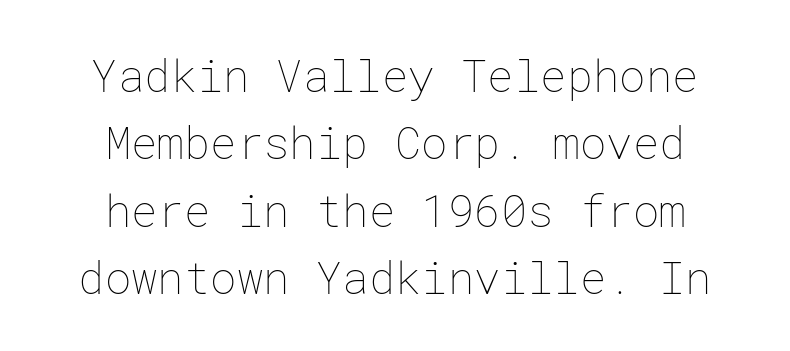
Q: Is the text bold? A: No.
Q: Is the text italic (slanted)? A: No, it is upright.
Q: Is the text underlined? A: No.
Q: How is the paragraph aligned? A: Centered.
Q: Is the spacing between letters normal or unusually wide? A: Normal.
Q: Is the spacing between lines tight, normal or loose? A: Normal.
Q: Width (condensed, normal, or wide)? A: Normal.
Q: Stroke contrast? A: Low.
Q: x-height? A: Medium.
